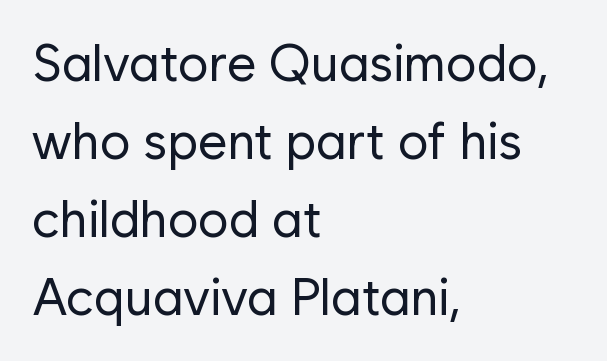
Stems and bowls with no extra thickness — not bold. Underline: absent. Where is the straight margin? On the left. The text was rendered using a sans face with plain stroke endings. Upright lettering throughout.
